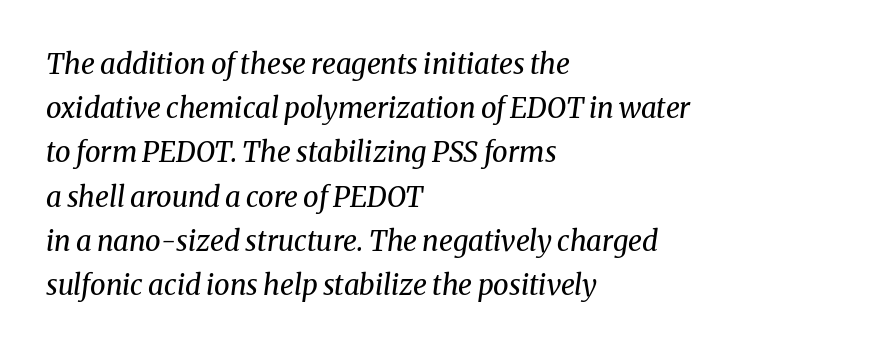
Q: Is the text bold? A: No.
Q: Is the text italic (slanted)? A: Yes, it leans right by about 8 degrees.
Q: Is the typeface a serif or a sans-serif typeface? A: Serif.
Q: Is the text underlined? A: No.
Q: How is the paragraph aligned? A: Left-aligned.
Q: Is the spacing between letters normal or unusually wide? A: Normal.
Q: Is the spacing between lines tight, normal or loose? A: Normal.
Q: Width (condensed, normal, or wide)? A: Normal.
Q: Stroke contrast? A: Medium.
Q: x-height? A: Medium.
Q: Monospaced? A: No.
